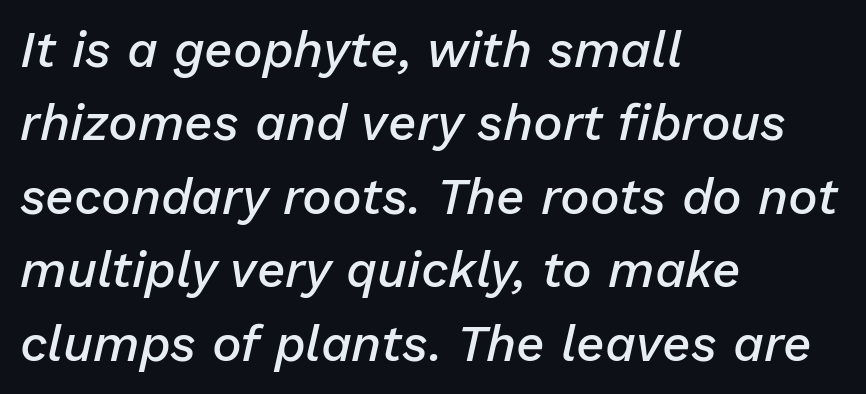
Q: Is the text bold? A: Semi-bold.
Q: Is the text italic (slanted)? A: Yes, it leans right by about 13 degrees.
Q: Is the text underlined? A: No.
Q: How is the paragraph aligned? A: Left-aligned.
Q: Is the spacing between letters normal or unusually wide? A: Normal.
Q: Is the spacing between lines tight, normal or loose? A: Normal.
Q: Width (condensed, normal, or wide)? A: Normal.
Q: Stroke contrast? A: Low.
Q: x-height? A: Medium.
Q: Monospaced? A: No.
